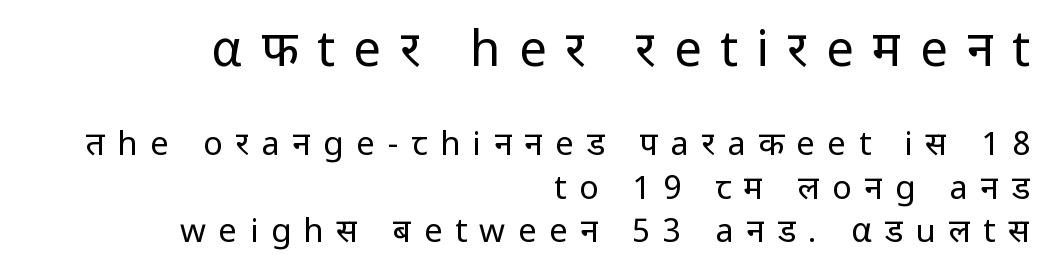
{"serif": "no", "italic": "no", "bold": "no", "weight": "regular", "width": "normal", "stroke_contrast": "low", "x_height": "medium", "monospaced": "no", "underline": "no", "align": "right", "line_spacing": "normal", "line_spacing_ratio": 1.31, "letter_spacing": "wide", "letter_spacing_em": 0.38, "larger_block": "first", "size_ratio": 1.48, "glyph_px": 49}
